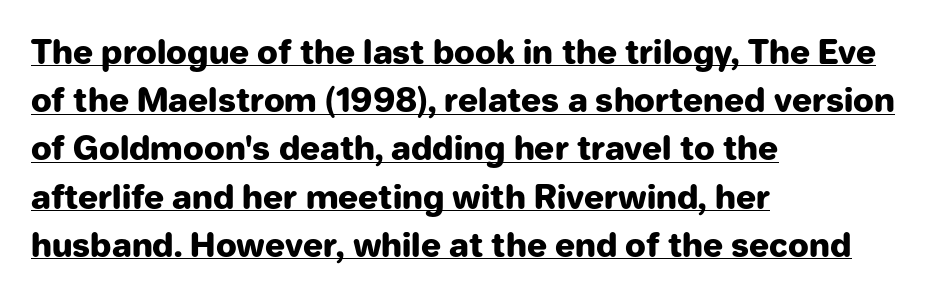
The image shows 33 px heavy sans-serif type, upright; set left-aligned, normal line spacing (1.46x), normal letter spacing, underlined; low stroke contrast and a medium x-height.
